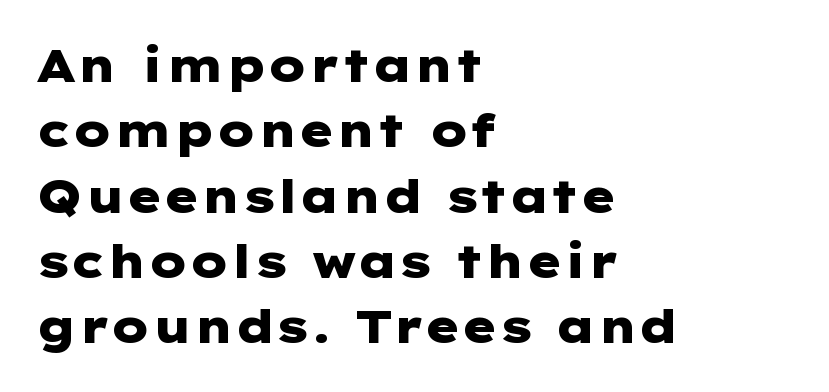
In terms of letterspacing, this is plain default setting. Visually the block forms a straight wall on the left and a jagged coastline on the right. Pretty heavy lettering here — definitely bold. Style check: upright. To sum up the face: it is a sans, with no serifs.
